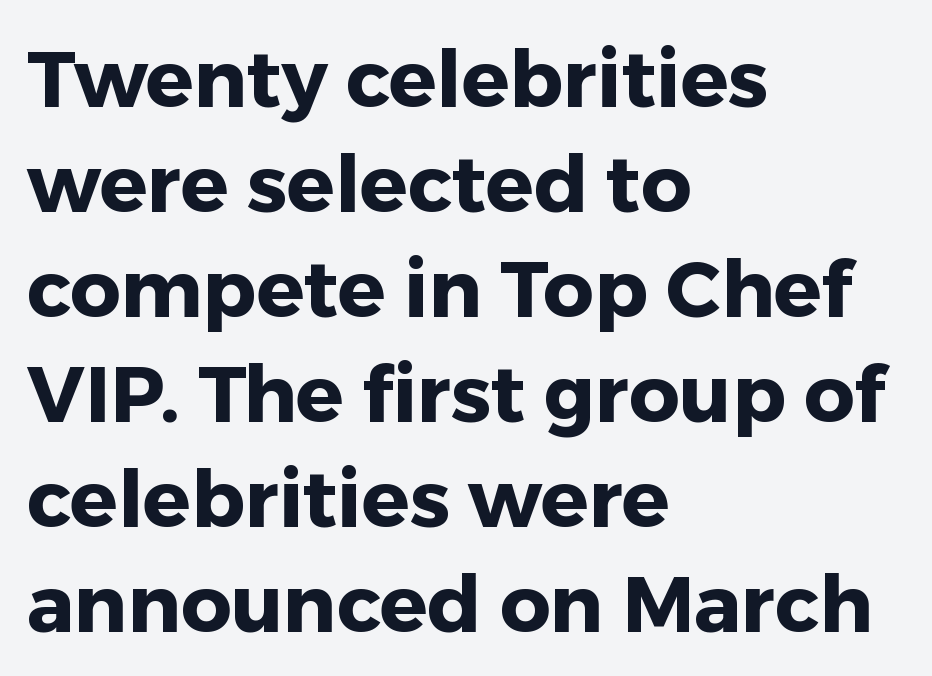
When letters stand straight like this, we call the style roman or upright. Does the weight exceed regular? Yes, all the way to bold. The rag falls on the right side of this text block. The face used here is a sans, in the tradition of grotesques and geometrics. Caption: standard tracking, unaltered. The foot of each line stays bare and open.
